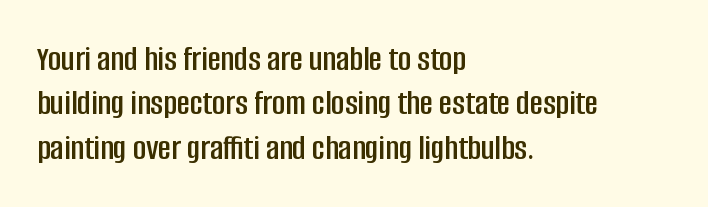
{"serif": "no", "italic": "no", "width": "condensed", "stroke_contrast": "low", "x_height": "large", "monospaced": "no", "underline": "no", "align": "left", "line_spacing_ratio": 1.23, "letter_spacing": "normal", "letter_spacing_em": 0.0, "glyph_px": 36}
